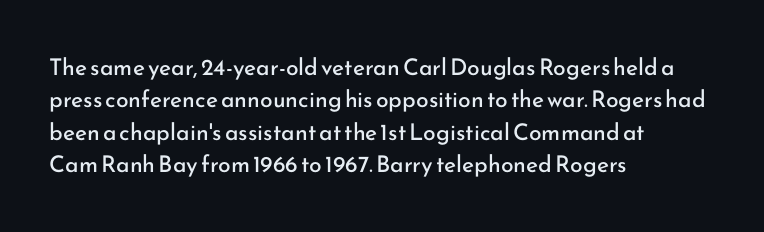
The image shows 23 px text type, upright; set left-aligned, normal line spacing (1.41x), normal letter spacing, not underlined.
